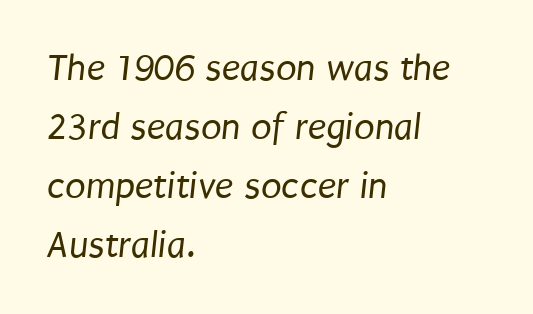
Q: Is the text bold? A: No.
Q: Is the typeface a serif or a sans-serif typeface? A: Sans-serif.
Q: Is the text underlined? A: No.
Q: How is the paragraph aligned? A: Left-aligned.
Q: Is the spacing between letters normal or unusually wide? A: Normal.
Q: Is the spacing between lines tight, normal or loose? A: Normal.
Q: Width (condensed, normal, or wide)? A: Condensed.
Q: Stroke contrast? A: Low.
Q: x-height? A: Large.
Q: Monospaced? A: No.
